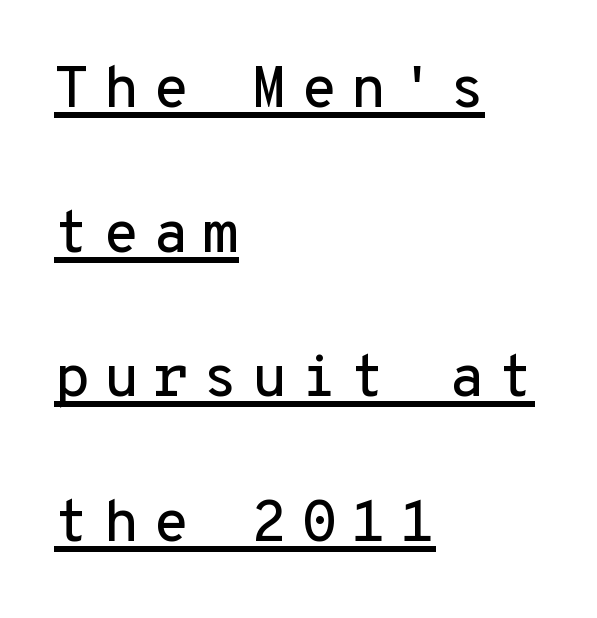
The image shows 59 px sans-serif type, upright, monospaced; set left-aligned, loose line spacing (2.45x), unusually wide letter spacing (+0.22 em), underlined; low stroke contrast and a medium x-height.
